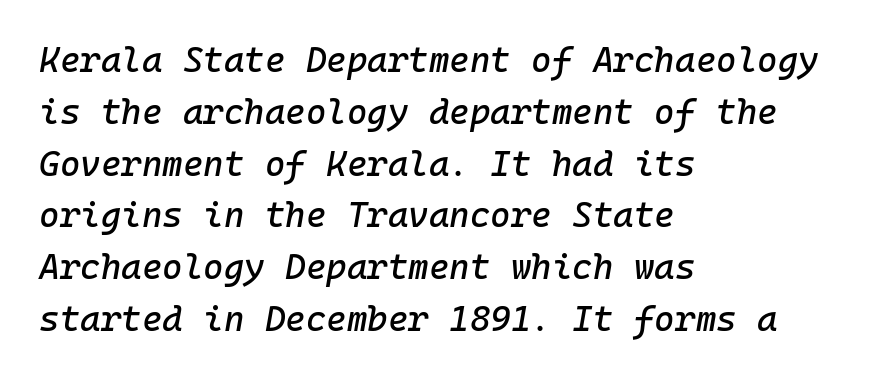
{"italic": "yes", "lean": "right", "slant_degrees": 10, "width": "normal", "stroke_contrast": "low", "x_height": "medium", "monospaced": "yes", "underline": "no", "align": "left", "line_spacing": "normal", "line_spacing_ratio": 1.48, "letter_spacing": "normal", "letter_spacing_em": 0.0, "glyph_px": 35}
